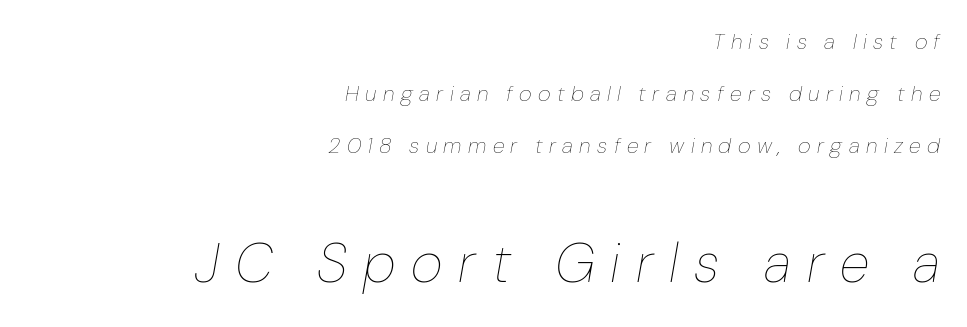
{"italic": "yes", "lean": "right", "slant_degrees": 10, "bold": "no", "weight": "thin", "width": "normal", "stroke_contrast": "low", "x_height": "medium", "monospaced": "no", "underline": "no", "align": "right", "line_spacing": "loose", "line_spacing_ratio": 2.36, "letter_spacing": "wide", "letter_spacing_em": 0.29, "larger_block": "second", "size_ratio": 2.5, "glyph_px": 55}
